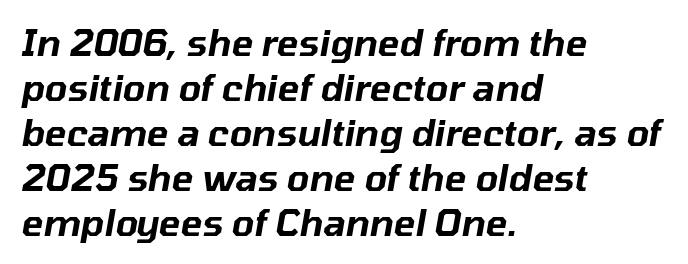
The image shows 36 px text type, italic (leaning right); set left-aligned, normal line spacing (1.25x), normal letter spacing, not underlined; low stroke contrast and a medium x-height.
